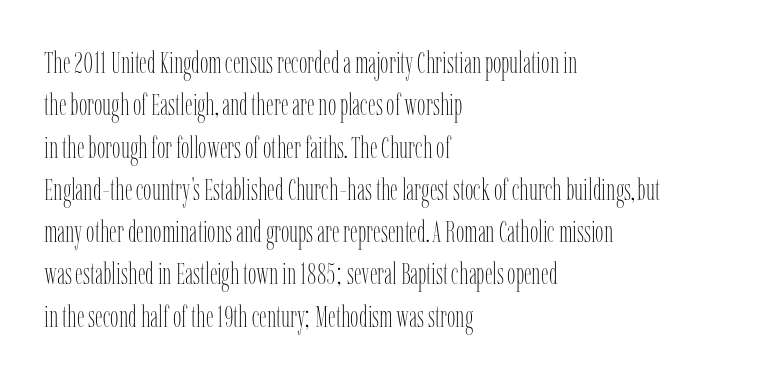
{"italic": "no", "bold": "no", "weight": "thin", "width": "condensed", "stroke_contrast": "low", "x_height": "medium", "monospaced": "no", "underline": "no", "align": "left", "line_spacing": "normal", "line_spacing_ratio": 1.41, "letter_spacing": "normal", "letter_spacing_em": 0.0, "glyph_px": 30}
